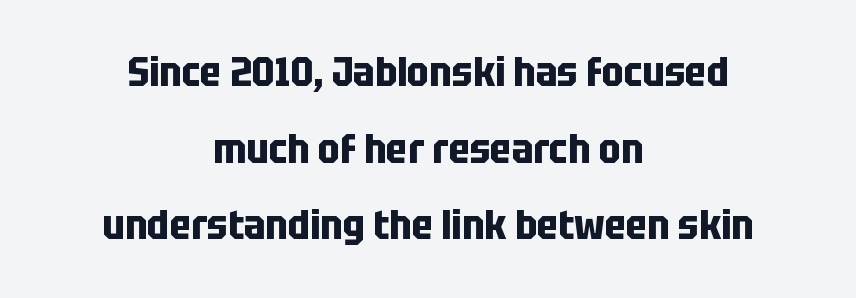
The image shows 41 px bold, condensed sans-serif type, upright; set centered, line spacing 1.87x, normal letter spacing, not underlined; low stroke contrast and a large x-height.
